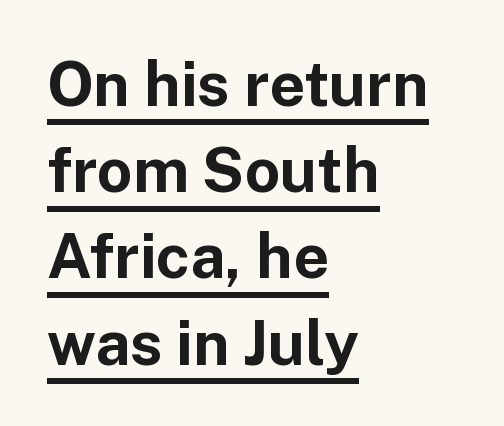
Q: Is the text bold? A: Yes.
Q: Is the text italic (slanted)? A: No, it is upright.
Q: Is the typeface a serif or a sans-serif typeface? A: Sans-serif.
Q: Is the text underlined? A: Yes.
Q: How is the paragraph aligned? A: Left-aligned.
Q: Is the spacing between letters normal or unusually wide? A: Normal.
Q: Is the spacing between lines tight, normal or loose? A: Normal.
Q: Width (condensed, normal, or wide)? A: Normal.
Q: Stroke contrast? A: Low.
Q: x-height? A: Medium.
Q: Monospaced? A: No.
